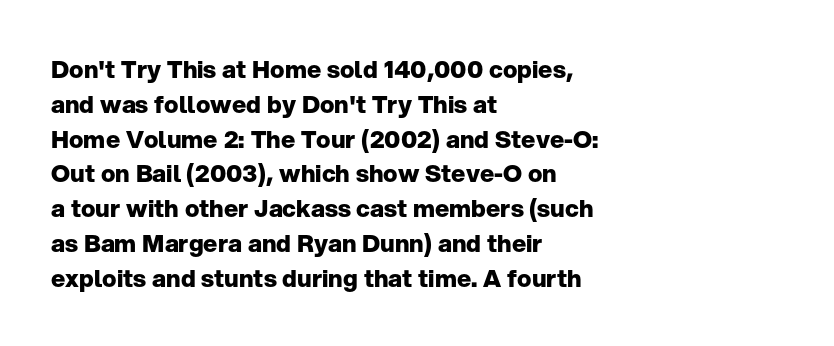
The image shows 24 px bold type, upright; set left-aligned, normal line spacing (1.45x), normal letter spacing, not underlined.
